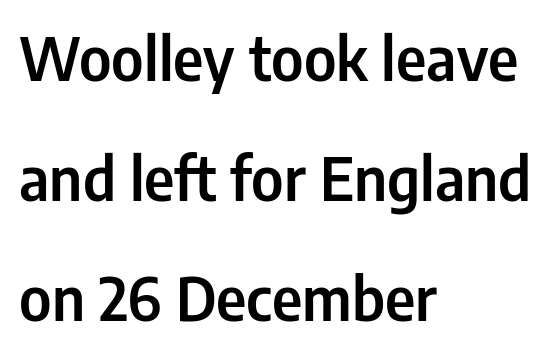
{"serif": "no", "italic": "no", "width": "condensed", "stroke_contrast": "low", "x_height": "medium", "monospaced": "no", "underline": "no", "align": "left", "line_spacing": "loose", "line_spacing_ratio": 2.0, "letter_spacing": "normal", "letter_spacing_em": 0.0, "glyph_px": 60}
